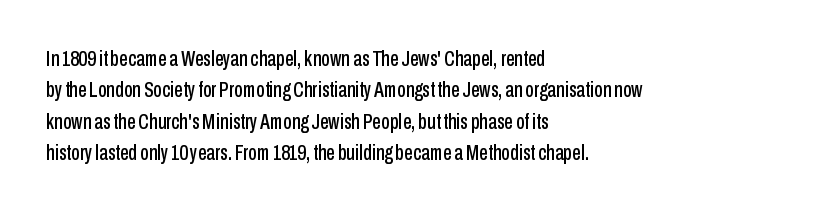
{"italic": "no", "underline": "no", "align": "left", "line_spacing": "normal", "line_spacing_ratio": 1.43, "letter_spacing": "normal", "letter_spacing_em": 0.0, "glyph_px": 22}
